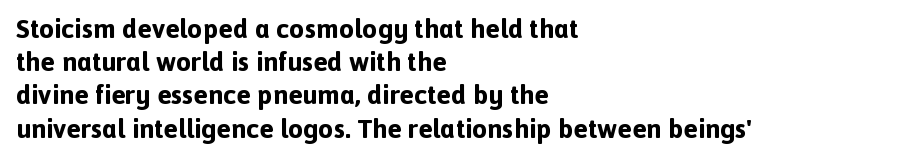
{"italic": "no", "bold": "yes", "underline": "no", "align": "left", "line_spacing_ratio": 1.23, "letter_spacing": "normal", "letter_spacing_em": 0.0, "glyph_px": 27}
